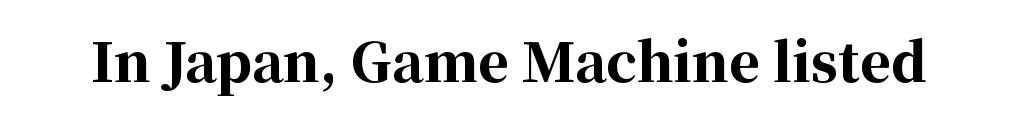
{"serif": "yes", "italic": "no", "bold": "yes", "weight": "bold", "width": "normal", "stroke_contrast": "high", "x_height": "medium", "monospaced": "no", "underline": "no", "letter_spacing": "normal", "letter_spacing_em": 0.0, "glyph_px": 53}
